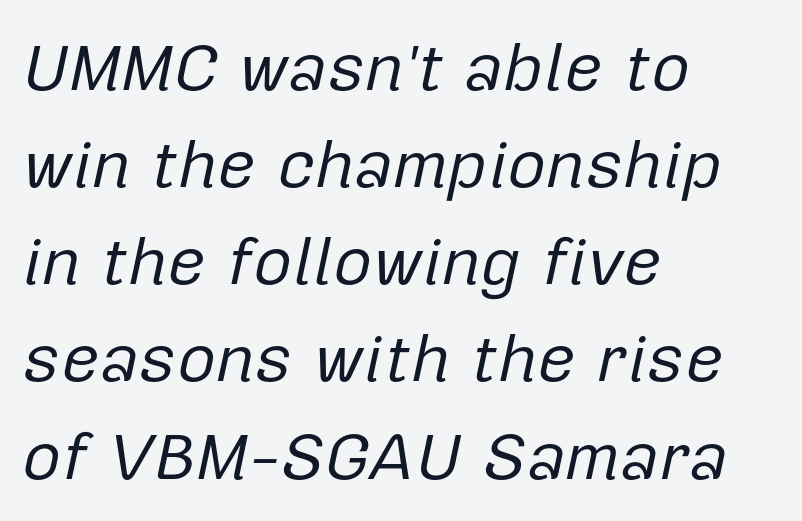
{"italic": "yes", "lean": "right", "slant_degrees": 12, "bold": "no", "weight": "regular", "width": "normal", "stroke_contrast": "low", "x_height": "medium", "monospaced": "no", "underline": "no", "align": "left", "line_spacing": "normal", "line_spacing_ratio": 1.45, "letter_spacing": "normal", "letter_spacing_em": 0.0, "glyph_px": 67}
